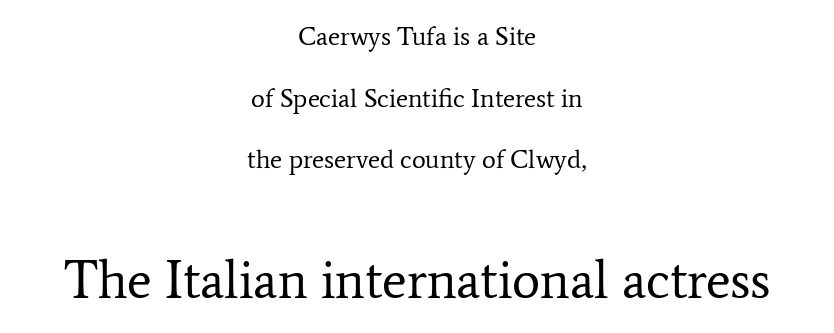
Q: Is the text bold? A: No.
Q: Is the text italic (slanted)? A: No, it is upright.
Q: Is the typeface a serif or a sans-serif typeface? A: Serif.
Q: Is the text underlined? A: No.
Q: How is the paragraph aligned? A: Centered.
Q: Is the spacing between letters normal or unusually wide? A: Normal.
Q: Is the spacing between lines tight, normal or loose? A: Loose.
Q: Which block of text is set in a larger size, the first (top) or the second (bottom)? A: The second (bottom) one.
Q: Width (condensed, normal, or wide)? A: Normal.
Q: Stroke contrast? A: Low.
Q: x-height? A: Medium.
Q: Monospaced? A: No.
